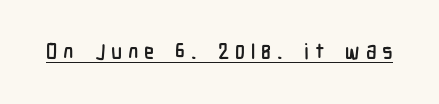
The gaps between neighbouring characters are conspicuously large. A typesetter would mark this as roman, not italic. A continuous stroke trails under the words, as in a hyperlink.
